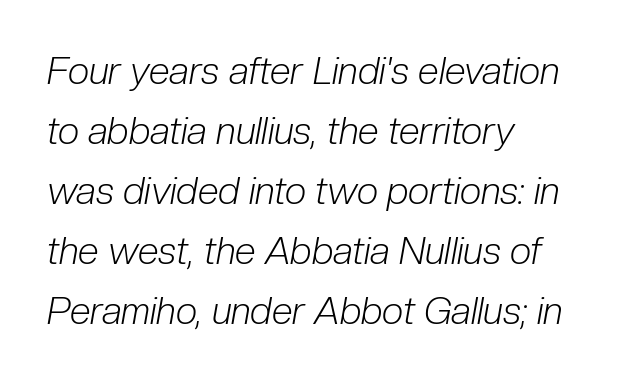
Is the type heavy? It reads as light-to-regular instead. Is this a fixed-width face? No — the glyphs have proportional, varying widths. The lines in this sample share a left origin and differ only in where they stop. Glyph-to-glyph distance matches everyday printed text. The typography opts for an oblique posture over an upright one.
